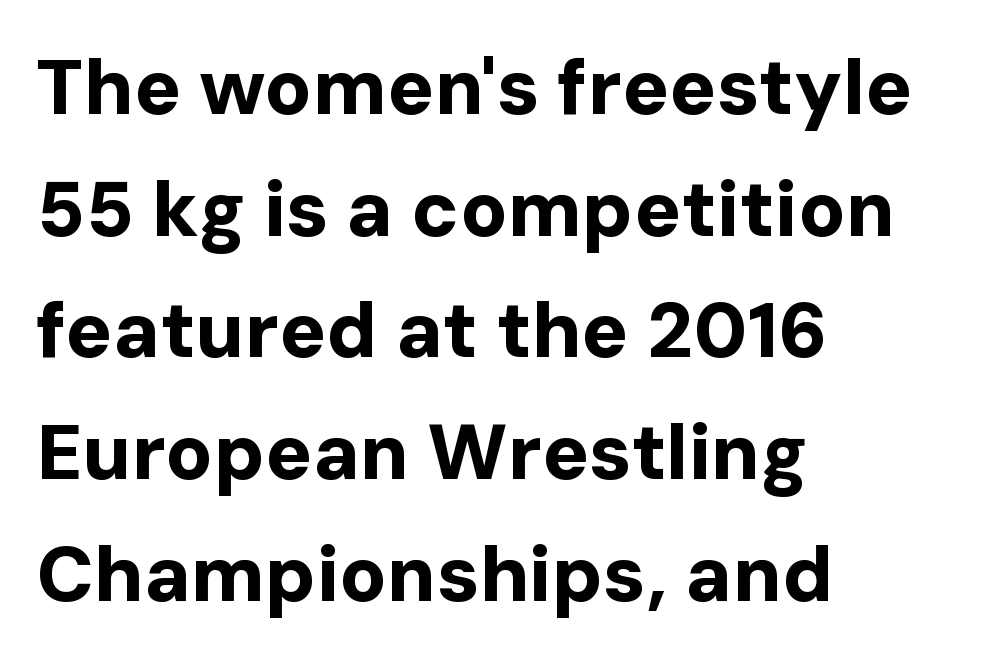
Q: Is the text bold? A: Yes.
Q: Is the text italic (slanted)? A: No, it is upright.
Q: Is the typeface a serif or a sans-serif typeface? A: Sans-serif.
Q: Is the text underlined? A: No.
Q: How is the paragraph aligned? A: Left-aligned.
Q: Is the spacing between letters normal or unusually wide? A: Normal.
Q: Is the spacing between lines tight, normal or loose? A: Normal.
Q: Width (condensed, normal, or wide)? A: Normal.
Q: Stroke contrast? A: Low.
Q: x-height? A: Medium.
Q: Monospaced? A: No.
